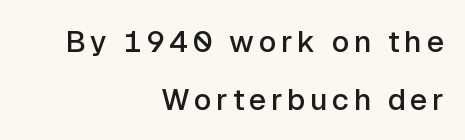
These lines are composed in type without serifs. The leading is generous, giving the passage an open texture. The strip under each line holds only bare page. Character widths vary here, with narrow letters taking less room than wide ones. The axis of the letterforms is exactly vertical. The paragraph shown leans on its right margin.
